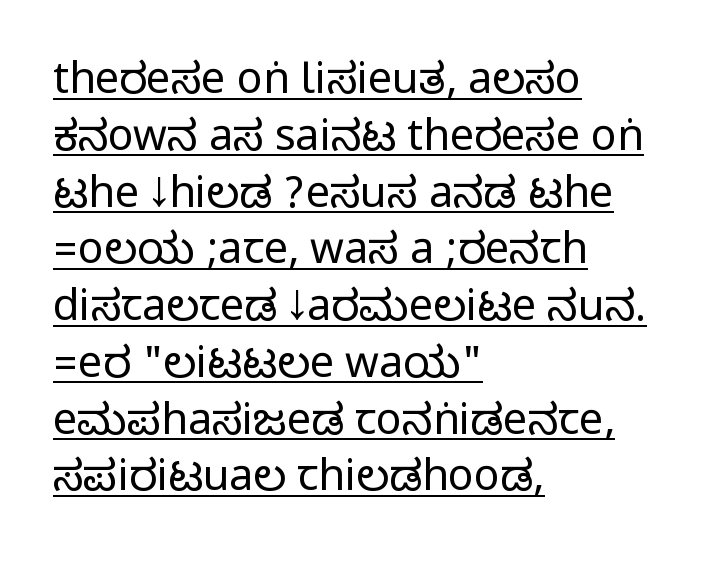
Q: Is the text italic (slanted)? A: No, it is upright.
Q: Is the typeface a serif or a sans-serif typeface? A: Sans-serif.
Q: Is the text underlined? A: Yes.
Q: How is the paragraph aligned? A: Left-aligned.
Q: Is the spacing between letters normal or unusually wide? A: Normal.
Q: Is the spacing between lines tight, normal or loose? A: Normal.
Q: Width (condensed, normal, or wide)? A: Condensed.
Q: Stroke contrast? A: Medium.
Q: Monospaced? A: No.
